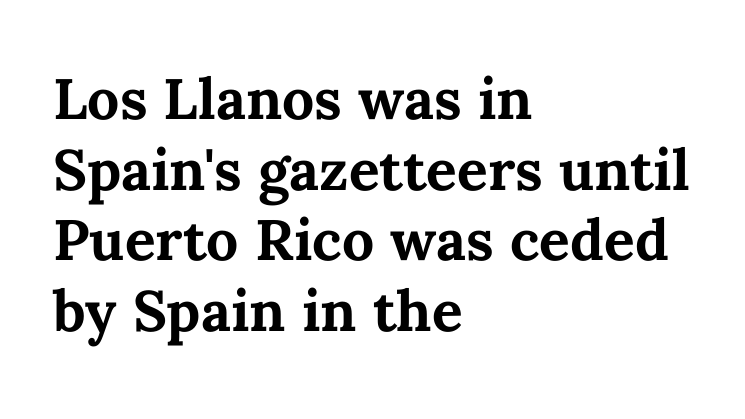
Q: Is the text bold? A: Yes.
Q: Is the text italic (slanted)? A: No, it is upright.
Q: Is the text underlined? A: No.
Q: How is the paragraph aligned? A: Left-aligned.
Q: Is the spacing between letters normal or unusually wide? A: Normal.
Q: Width (condensed, normal, or wide)? A: Normal.
Q: Stroke contrast? A: Medium.
Q: x-height? A: Medium.
Q: Monospaced? A: No.
